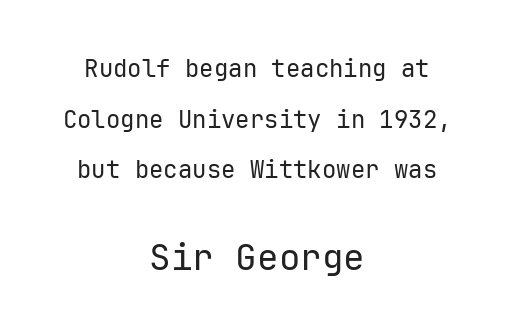
{"serif": "no", "italic": "no", "bold": "no", "weight": "regular", "width": "normal", "stroke_contrast": "low", "x_height": "medium", "monospaced": "yes", "underline": "no", "align": "center", "line_spacing": "loose", "line_spacing_ratio": 2.11, "letter_spacing": "normal", "letter_spacing_em": 0.0, "larger_block": "second", "size_ratio": 1.5, "glyph_px": 36}
